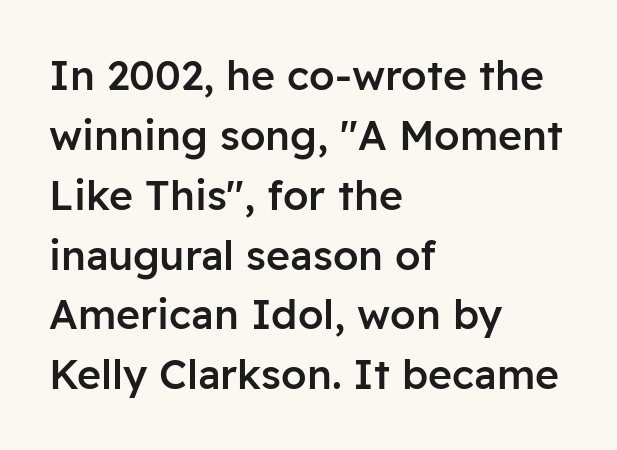
The image shows 41 px semibold sans-serif type, upright; set left-aligned, normal line spacing (1.46x), normal letter spacing, not underlined; low stroke contrast and a medium x-height.
